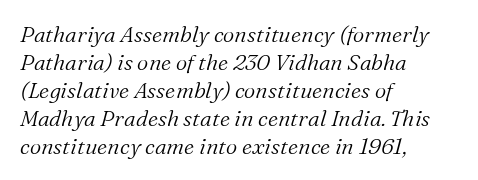
Q: Is the text bold? A: No.
Q: Is the text italic (slanted)? A: Yes, it leans right by about 16 degrees.
Q: Is the text underlined? A: No.
Q: How is the paragraph aligned? A: Left-aligned.
Q: Is the spacing between letters normal or unusually wide? A: Normal.
Q: Is the spacing between lines tight, normal or loose? A: Normal.
